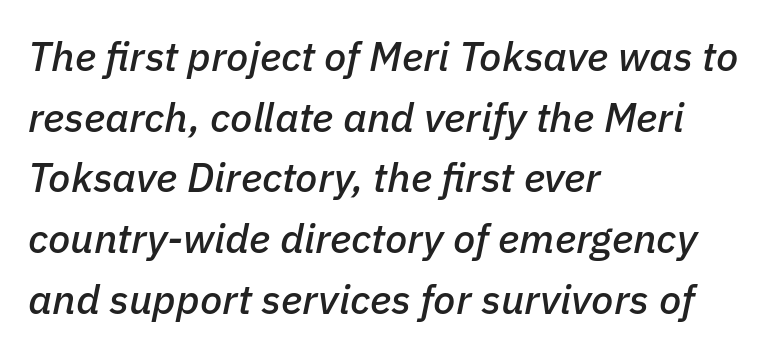
The image shows 41 px text type, italic (leaning right); set left-aligned, normal line spacing (1.48x), normal letter spacing, not underlined; low stroke contrast and a medium x-height.
